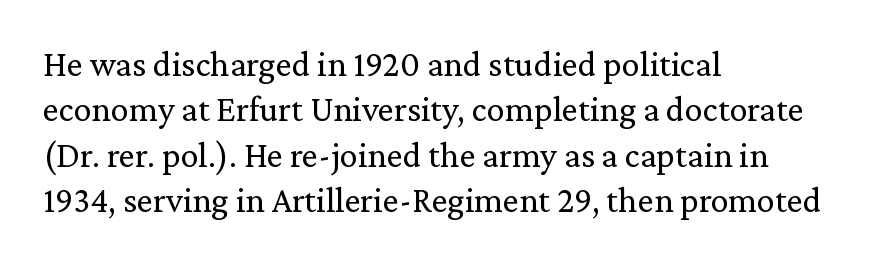
The image shows 36 px regular-weight serif type, upright; set left-aligned, normal line spacing (1.26x), normal letter spacing, not underlined; low stroke contrast and a medium x-height.
